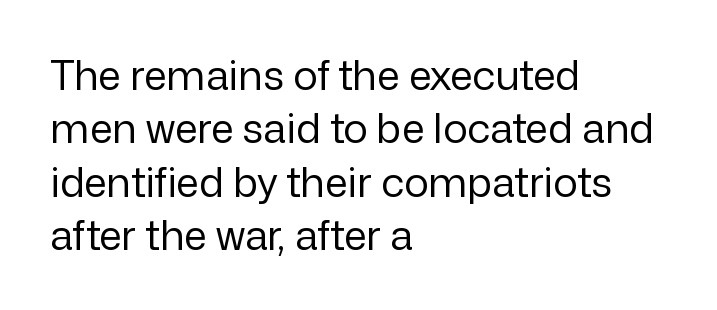
{"serif": "no", "italic": "no", "bold": "no", "weight": "regular", "width": "normal", "stroke_contrast": "low", "x_height": "medium", "monospaced": "no", "underline": "no", "align": "left", "line_spacing": "normal", "line_spacing_ratio": 1.3, "letter_spacing": "normal", "letter_spacing_em": 0.0, "glyph_px": 41}
